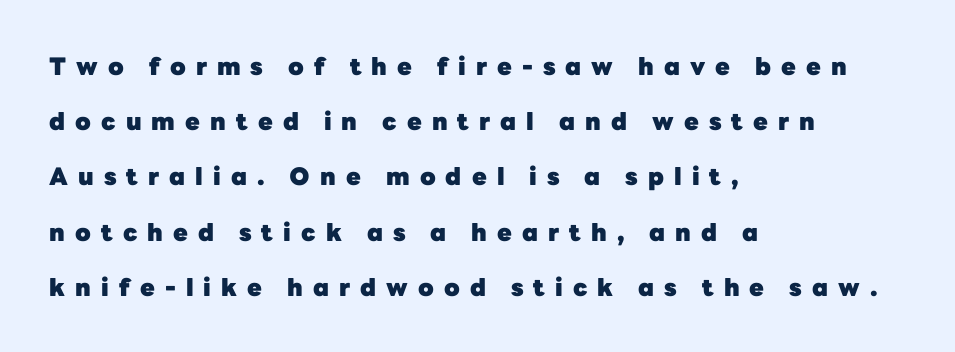
How are the letters spaced? Widely, with obvious added tracking. Its strokes are broad and dark, the hallmark of bold type. The type sits square on the baseline with zero lean. The gap between lines stays unmarked.
